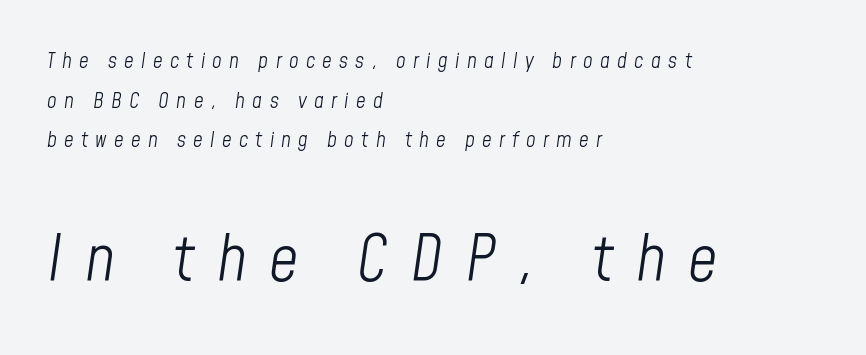
Decoration check: the copy has no underline. A typesetter would mark this as italic. The rendering enlarges the type as you move from the upper chunk to the lower. Look at the tracking — it's clearly loosened, letters drifting apart. Reading down the block, your eye returns to a fixed left position each line.
